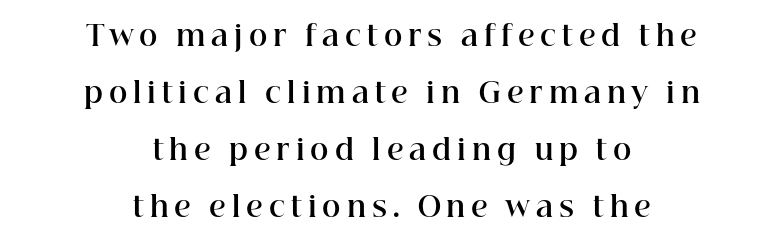
Unmarked baselines from the first word to the last. Heavy-handed strokes throughout: this text is bold. In CSS terms this would be text-align: center. Vertically, the passage feels expansive, rows floating well apart. Proportional: the letters do not fall into vertical columns. The face used here is seriffed, in the tradition of book romans.
